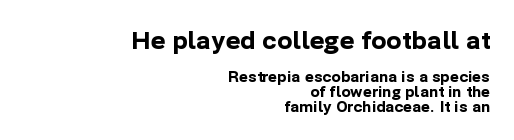
{"italic": "no", "bold": "yes", "underline": "no", "align": "right", "line_spacing": "tight", "line_spacing_ratio": 1.07, "letter_spacing": "normal", "letter_spacing_em": 0.0, "larger_block": "first", "size_ratio": 1.64, "glyph_px": 23}
